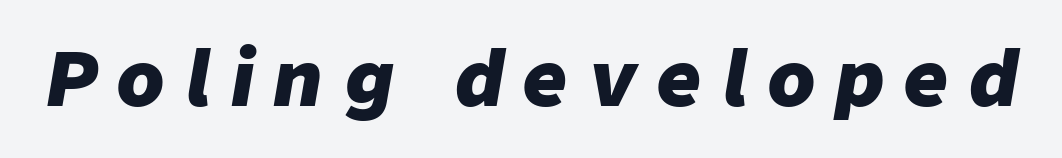
Type without underlining. Would a proofreader flag this as italicized? Yes. Here the designer chose a conventional face with non-uniform glyph widths. Glyph-to-glyph distance is far greater than everyday printed text. I'd describe the lettering as bold — thick and assertive.
